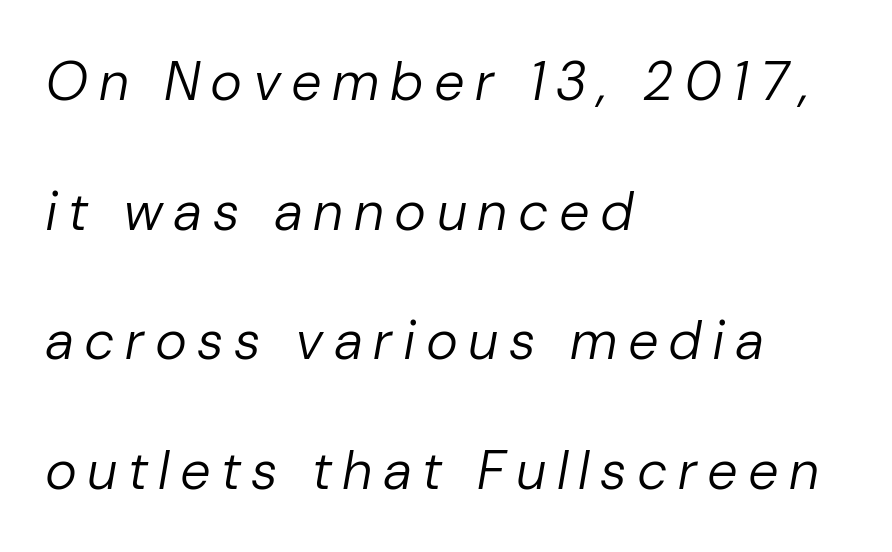
On a weight scale, this lands at 450 or below. Interline gaps are noticeably wide in this sample. Is the letter spacing exaggerated? Yes — the characters are pushed far apart. Beneath every word, the page is bare.
